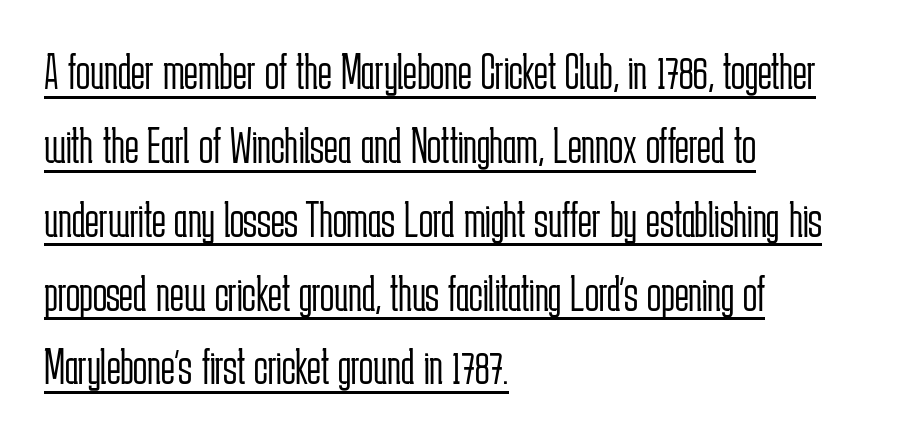
Counters stay open thanks to moderate or lighter strokes. To sum up the face: it is a sans, with no serifs. This sample keeps an unexceptional amount of space between lines. This sample has the flowing, uneven cadence of proportional lettering.
